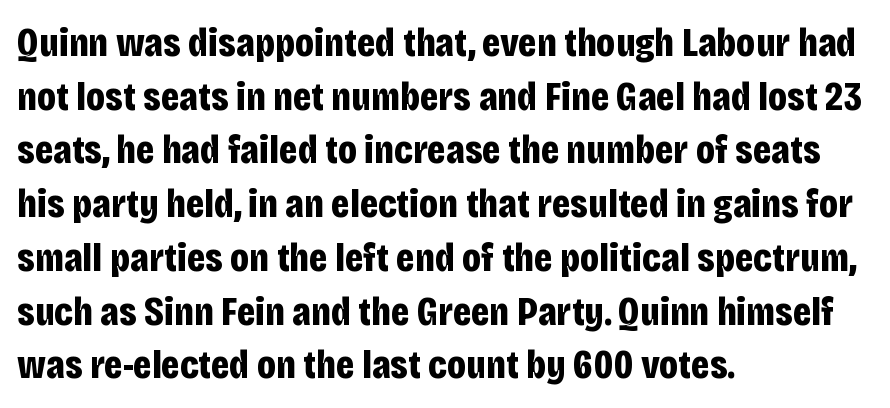
Do the characters align in a grid? No, the font is proportional. Each word holds together tightly as a unit, with standard inter-letter gaps. Baseline-to-baseline distance is the conventional proportion of letter height. In terms of weight, the rendering is a true, heavy bold.
